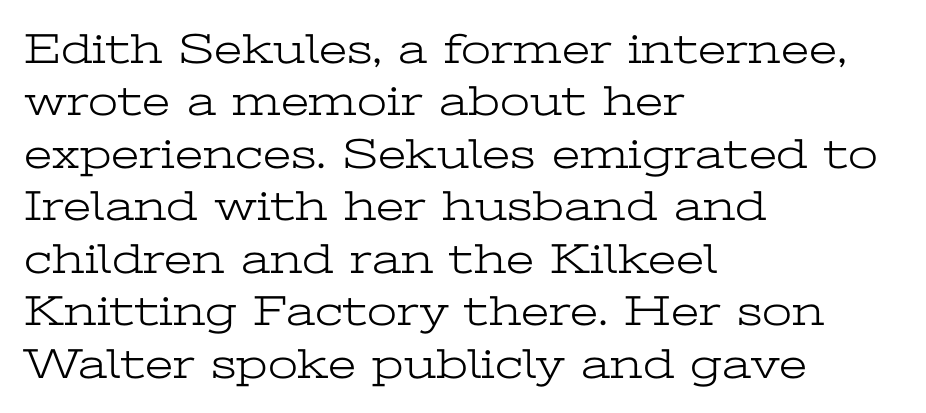
You can tell from the footed stems that serif type was used. The face used here is proportionally spaced, like ordinary book or web type. Upright lettering throughout. Visually the block forms a straight wall on the left and a jagged coastline on the right.
